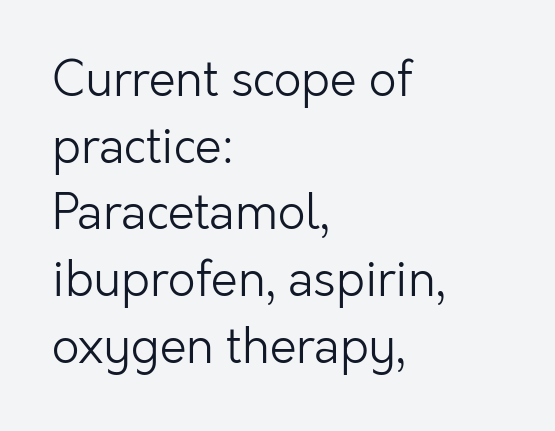
The image shows 48 px light sans-serif type, upright; set left-aligned, normal line spacing (1.39x), normal letter spacing, not underlined; low stroke contrast and a medium x-height.
